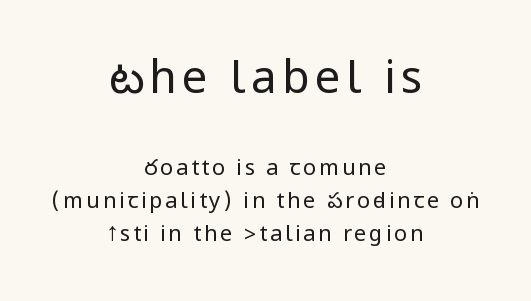
The image shows 45 px regular-weight, condensed sans-serif type, upright; set centered, normal line spacing (1.49x), not underlined; the first (top) block is 2.05x larger; low stroke contrast.
